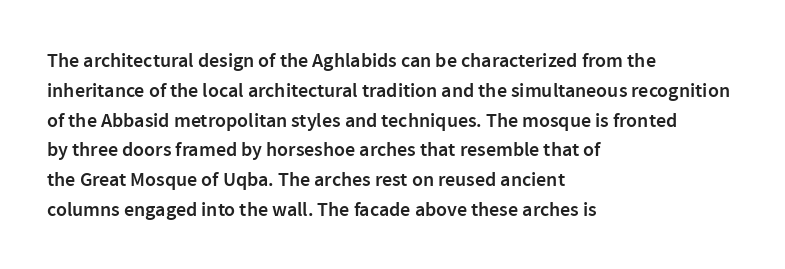
{"italic": "no", "bold": "semi", "underline": "no", "align": "left", "line_spacing": "normal", "line_spacing_ratio": 1.49, "letter_spacing": "normal", "letter_spacing_em": 0.0, "glyph_px": 20}
